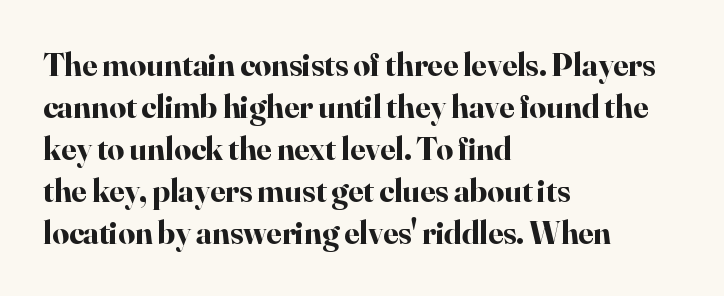
The image shows 33 px bold serif type, upright; set left-aligned, normal line spacing (1.27x), normal letter spacing, not underlined; high stroke contrast and a small x-height.
